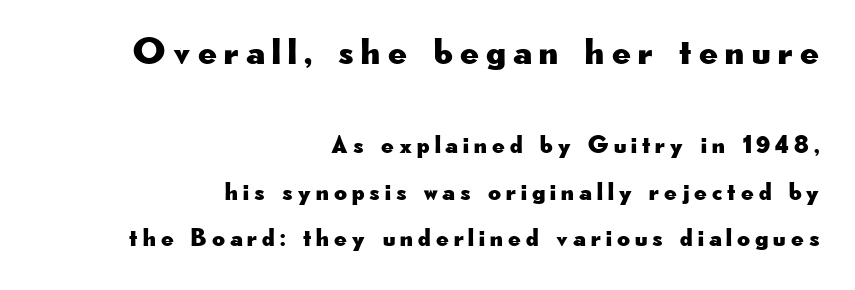
The image shows 37 px wide sans-serif type, upright; set right-aligned, line spacing 1.86x, unusually wide letter spacing (+0.2 em), not underlined; the first (top) block is 1.48x larger; low stroke contrast and a small x-height.
